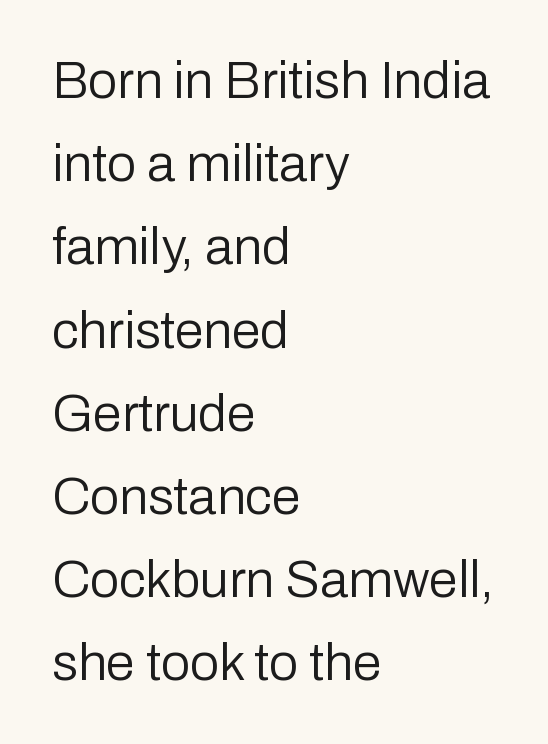
Q: Is the text bold? A: No.
Q: Is the text italic (slanted)? A: No, it is upright.
Q: Is the typeface a serif or a sans-serif typeface? A: Sans-serif.
Q: Is the text underlined? A: No.
Q: How is the paragraph aligned? A: Left-aligned.
Q: Is the spacing between letters normal or unusually wide? A: Normal.
Q: Is the spacing between lines tight, normal or loose? A: Normal.
Q: Width (condensed, normal, or wide)? A: Normal.
Q: Stroke contrast? A: Low.
Q: x-height? A: Medium.
Q: Monospaced? A: No.
